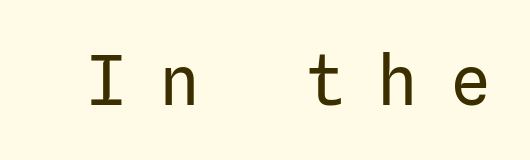
The image shows 68 px regular-weight sans-serif type, upright; set unusually wide letter spacing (+0.47 em), not underlined; low stroke contrast and a medium x-height.
